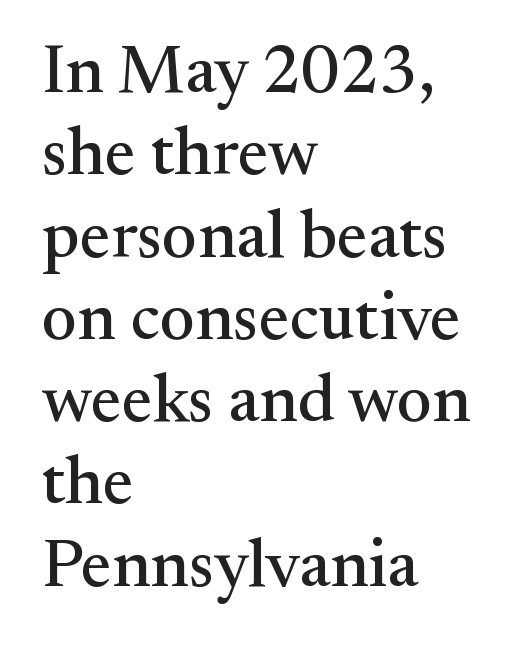
One-word summary of the alignment: left. Unlike italic type, these characters show no tilt at all. The typeface chosen for these lines features serifs. What stands out about the letter spacing? Nothing — it is the standard amount. Each row of text sits above clean, open space.
